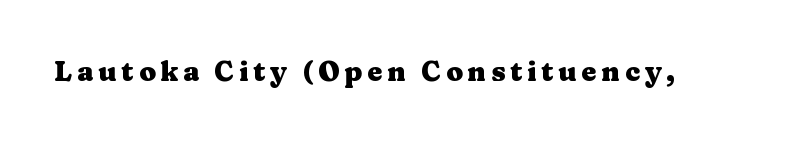
Q: Is the text bold? A: Yes.
Q: Is the text italic (slanted)? A: No, it is upright.
Q: Is the text underlined? A: No.
